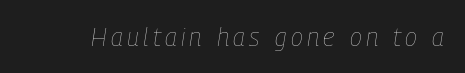
Q: Is the text bold? A: No.
Q: Is the text italic (slanted)? A: Yes, it leans right by about 9 degrees.
Q: Is the text underlined? A: No.
